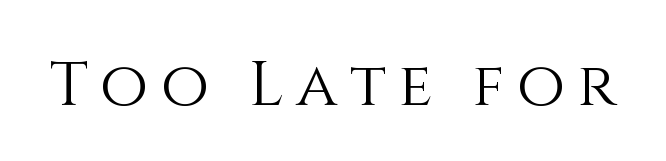
The passage shown has open, widely tracked lettering throughout. This sample has the flowing, uneven cadence of proportional lettering. The baseline area is clear. Stem width sits at or under what a default text font uses. In terms of posture, this sample is upright.
